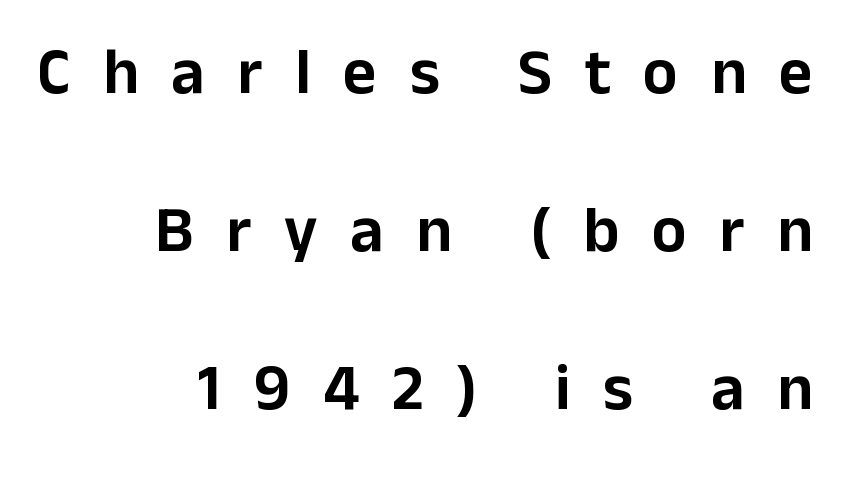
{"serif": "no", "italic": "no", "width": "normal", "stroke_contrast": "low", "x_height": "medium", "monospaced": "no", "underline": "no", "align": "right", "line_spacing": "loose", "line_spacing_ratio": 2.43, "letter_spacing": "wide", "letter_spacing_em": 0.5, "glyph_px": 65}
